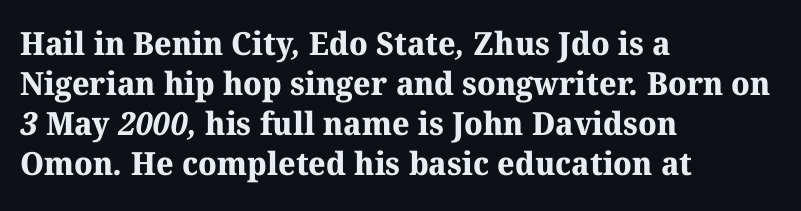
{"serif": "yes", "bold": "yes", "weight": "bold", "width": "normal", "stroke_contrast": "medium", "x_height": "medium", "monospaced": "no", "underline": "no", "align": "left", "line_spacing": "normal", "line_spacing_ratio": 1.25, "letter_spacing": "normal", "letter_spacing_em": 0.0, "glyph_px": 32}
